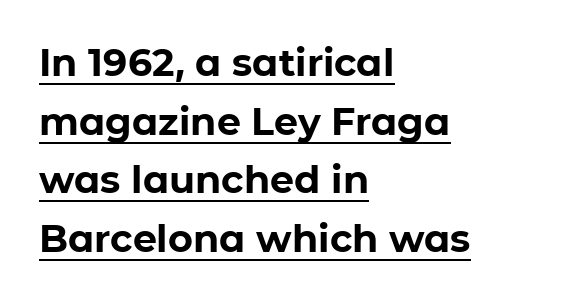
Q: Is the text bold? A: Yes.
Q: Is the text italic (slanted)? A: No, it is upright.
Q: Is the typeface a serif or a sans-serif typeface? A: Sans-serif.
Q: Is the text underlined? A: Yes.
Q: How is the paragraph aligned? A: Left-aligned.
Q: Is the spacing between letters normal or unusually wide? A: Normal.
Q: Is the spacing between lines tight, normal or loose? A: Normal.
Q: Width (condensed, normal, or wide)? A: Normal.
Q: Stroke contrast? A: Low.
Q: x-height? A: Medium.
Q: Monospaced? A: No.
